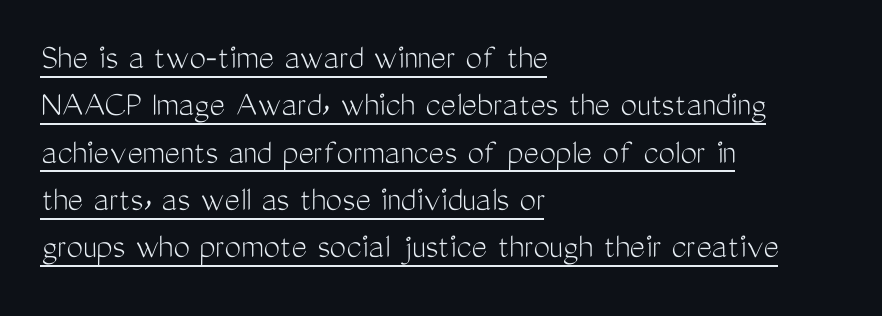
Q: Is the text bold? A: No.
Q: Is the text italic (slanted)? A: No, it is upright.
Q: Is the typeface a serif or a sans-serif typeface? A: Sans-serif.
Q: Is the text underlined? A: Yes.
Q: How is the paragraph aligned? A: Left-aligned.
Q: Is the spacing between letters normal or unusually wide? A: Normal.
Q: Is the spacing between lines tight, normal or loose? A: Normal.
Q: Width (condensed, normal, or wide)? A: Condensed.
Q: Stroke contrast? A: Medium.
Q: x-height? A: Medium.
Q: Monospaced? A: No.
